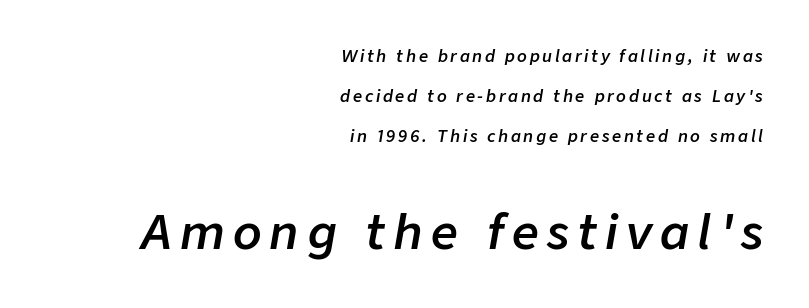
Q: Is the text bold? A: Semi-bold.
Q: Is the text italic (slanted)? A: Yes, it leans right by about 9 degrees.
Q: Is the text underlined? A: No.
Q: How is the paragraph aligned? A: Right-aligned.
Q: Is the spacing between lines tight, normal or loose? A: Loose.
Q: Which block of text is set in a larger size, the first (top) or the second (bottom)? A: The second (bottom) one.
Q: Width (condensed, normal, or wide)? A: Normal.
Q: Stroke contrast? A: Low.
Q: x-height? A: Medium.
Q: Monospaced? A: No.
